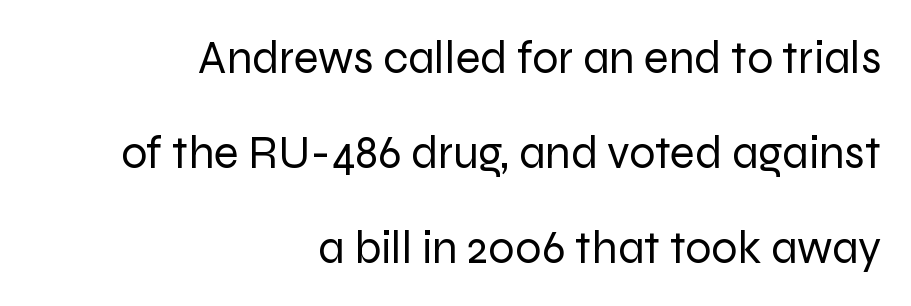
The horizontal fit of the characters is conventional and even. Teacher's note: observe the even right margin — that is flush-right alignment. No word sits above an underline. Stroke terminals: plain, sans-serif.
